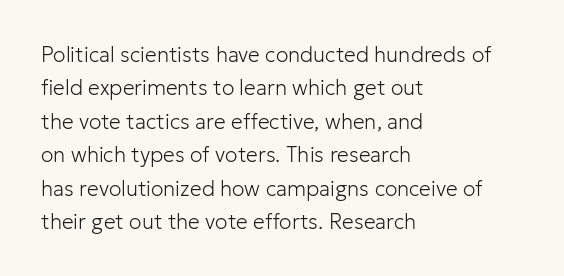
{"italic": "no", "bold": "no", "underline": "no", "align": "left", "line_spacing": "normal", "line_spacing_ratio": 1.59, "letter_spacing": "normal", "letter_spacing_em": 0.0, "glyph_px": 21}
